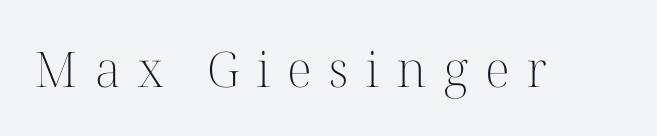
{"serif": "yes", "italic": "no", "bold": "no", "weight": "light", "width": "normal", "stroke_contrast": "high", "x_height": "medium", "monospaced": "no", "underline": "no", "letter_spacing": "wide", "letter_spacing_em": 0.34, "glyph_px": 49}
